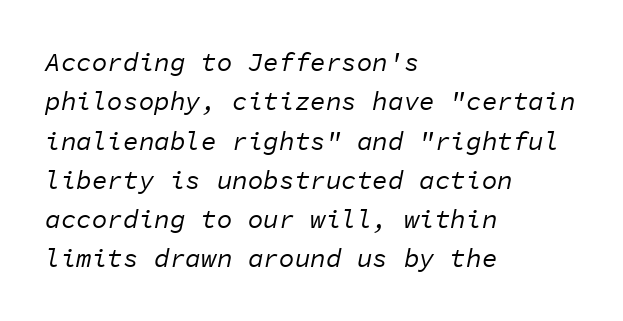
{"italic": "yes", "lean": "right", "slant_degrees": 11, "bold": "no", "underline": "no", "align": "left", "line_spacing": "normal", "line_spacing_ratio": 1.51, "letter_spacing": "normal", "letter_spacing_em": 0.0, "glyph_px": 26}
